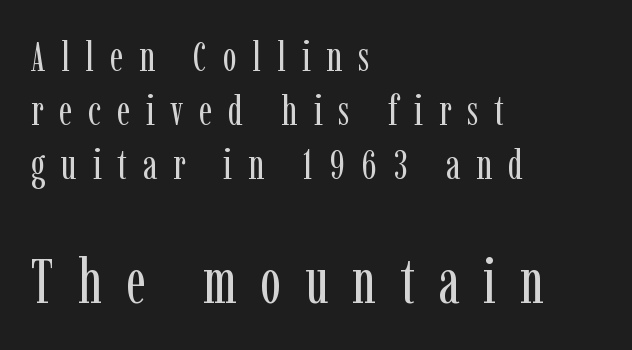
Q: Is the text bold? A: No.
Q: Is the text italic (slanted)? A: No, it is upright.
Q: Is the typeface a serif or a sans-serif typeface? A: Serif.
Q: Is the text underlined? A: No.
Q: How is the paragraph aligned? A: Left-aligned.
Q: Is the spacing between letters normal or unusually wide? A: Unusually wide.
Q: Is the spacing between lines tight, normal or loose? A: Normal.
Q: Which block of text is set in a larger size, the first (top) or the second (bottom)? A: The second (bottom) one.
Q: Width (condensed, normal, or wide)? A: Condensed.
Q: Stroke contrast? A: Low.
Q: x-height? A: Medium.
Q: Monospaced? A: No.
